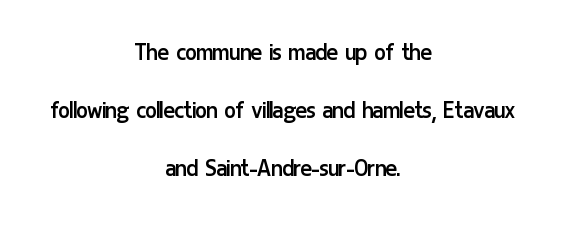
Q: Is the text bold? A: No.
Q: Is the text italic (slanted)? A: No, it is upright.
Q: Is the text underlined? A: No.
Q: How is the paragraph aligned? A: Centered.
Q: Is the spacing between letters normal or unusually wide? A: Normal.
Q: Is the spacing between lines tight, normal or loose? A: Loose.
